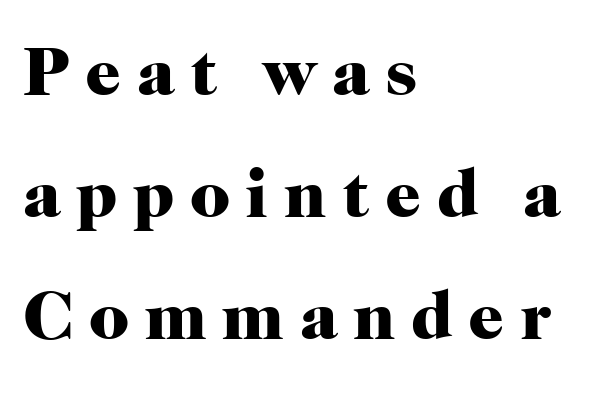
The image shows 70 px heavy serif type, upright; set left-aligned, line spacing 1.74x, unusually wide letter spacing (+0.22 em), not underlined; high stroke contrast and a medium x-height.
